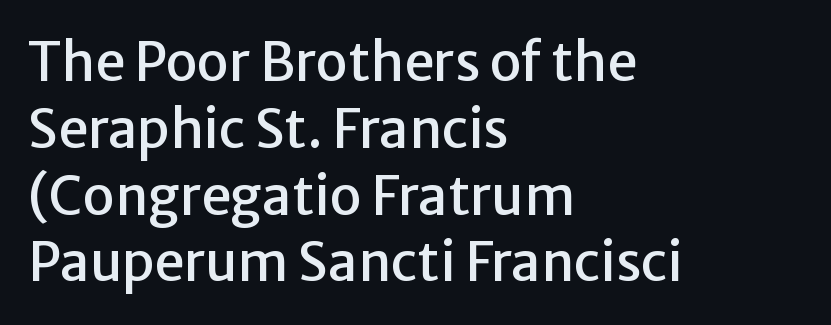
Q: Is the text italic (slanted)? A: No, it is upright.
Q: Is the typeface a serif or a sans-serif typeface? A: Sans-serif.
Q: Is the text underlined? A: No.
Q: How is the paragraph aligned? A: Left-aligned.
Q: Is the spacing between letters normal or unusually wide? A: Normal.
Q: Is the spacing between lines tight, normal or loose? A: Normal.
Q: Width (condensed, normal, or wide)? A: Normal.
Q: Stroke contrast? A: Low.
Q: x-height? A: Medium.
Q: Monospaced? A: No.
